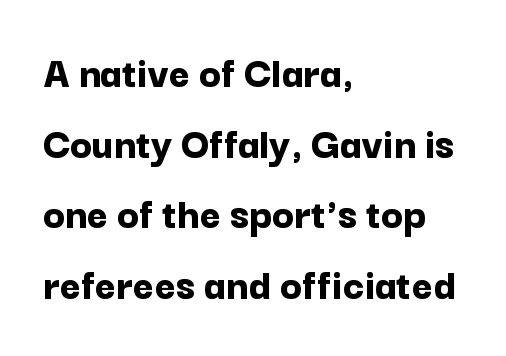
The image shows 45 px bold sans-serif type, upright; set left-aligned, normal line spacing (1.57x), normal letter spacing, not underlined; low stroke contrast and a medium x-height.
